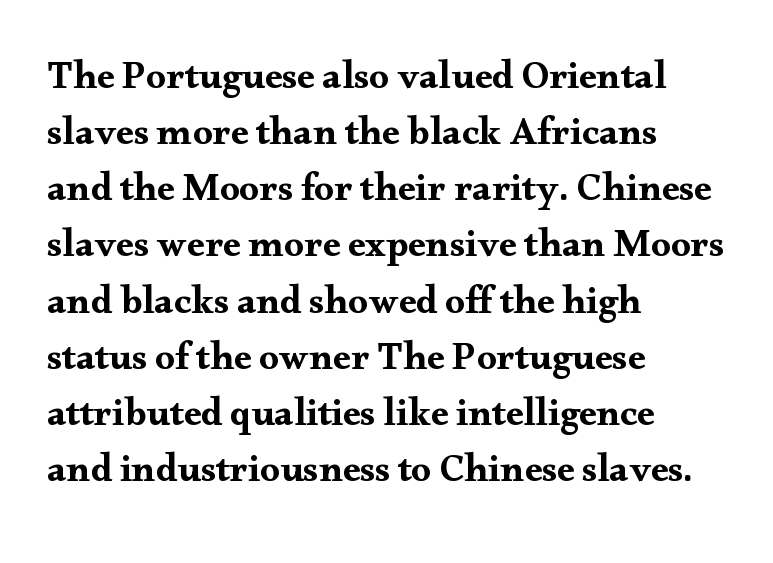
Rows of type keep a routine distance in the vertical direction. Rendered with straight, roman letterforms. I'd call this a serif setting — the letters wear small feet. Is the block centered? No — it sits flush against the left margin. Note the varied advance widths — an 'i' is clearly narrower than an 'm'. The tracking reads as untouched default to a designer's eye.
